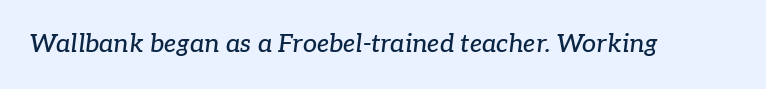
This sample uses plain, unmodified letter spacing. When letters slant like this, we call the style italic. Each row of text sits above clean, open space.
